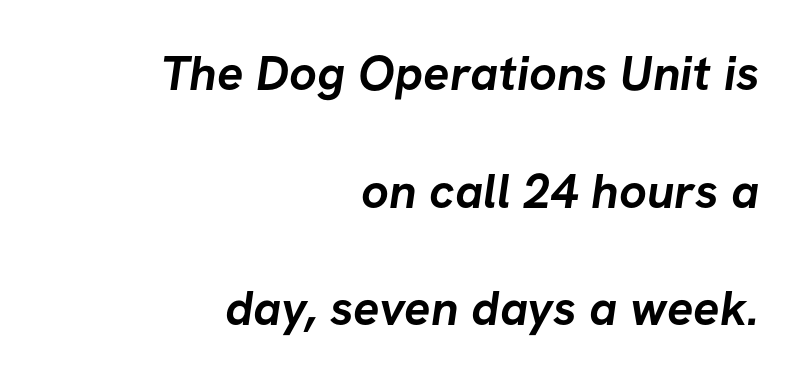
{"serif": "no", "bold": "yes", "weight": "semibold", "width": "normal", "stroke_contrast": "low", "x_height": "medium", "monospaced": "no", "underline": "no", "align": "right", "line_spacing": "loose", "line_spacing_ratio": 2.4, "letter_spacing": "normal", "letter_spacing_em": 0.0, "glyph_px": 49}
